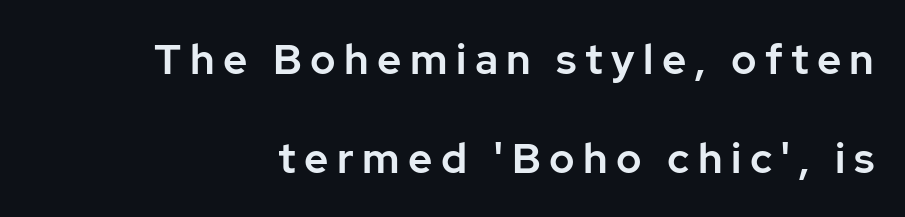
Q: Is the text italic (slanted)? A: No, it is upright.
Q: Is the typeface a serif or a sans-serif typeface? A: Sans-serif.
Q: Is the text underlined? A: No.
Q: Is the spacing between letters normal or unusually wide? A: Unusually wide.
Q: Is the spacing between lines tight, normal or loose? A: Loose.
Q: Width (condensed, normal, or wide)? A: Normal.
Q: Stroke contrast? A: Low.
Q: x-height? A: Medium.
Q: Monospaced? A: No.
